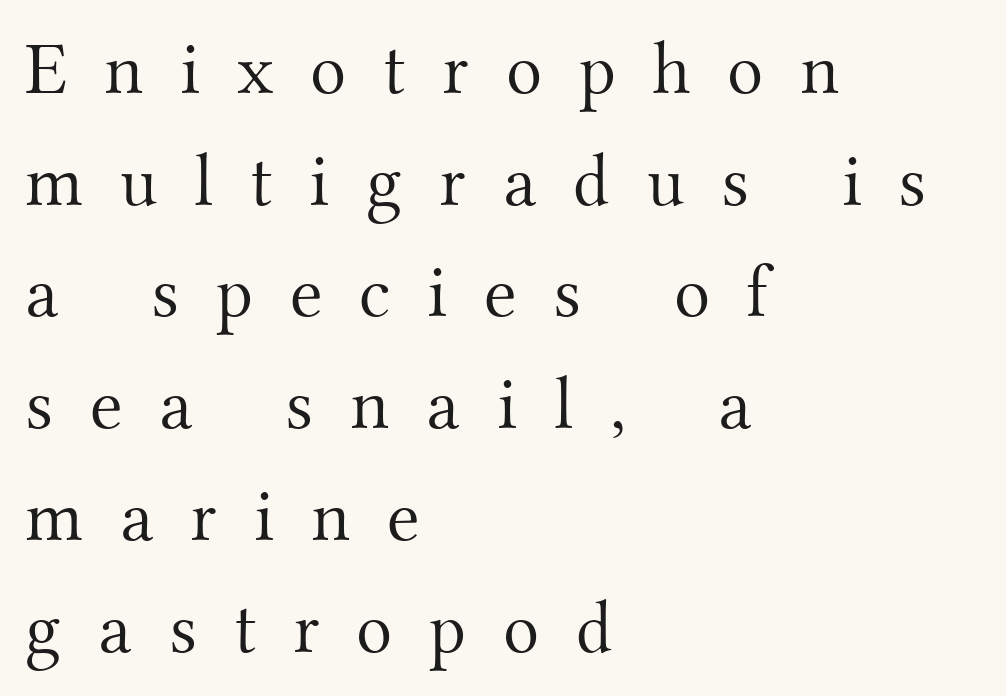
{"serif": "yes", "italic": "no", "bold": "no", "weight": "light", "width": "normal", "stroke_contrast": "medium", "x_height": "small", "monospaced": "no", "underline": "no", "align": "left", "line_spacing": "normal", "line_spacing_ratio": 1.49, "letter_spacing": "wide", "letter_spacing_em": 0.49, "glyph_px": 75}
